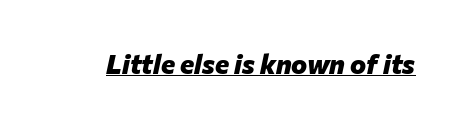
Q: Is the text bold? A: Yes.
Q: Is the text italic (slanted)? A: Yes, it leans right by about 12 degrees.
Q: Is the text underlined? A: Yes.
Q: Is the spacing between letters normal or unusually wide? A: Normal.
